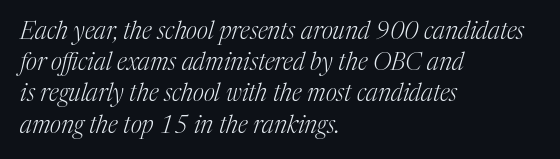
Which margin do the lines hug? The left one — the right edge is uneven. The lines sit at an ordinary, default distance from one another. Emphasis-style slanted type is in use. The letterforms sit shoulder to shoulder at normal distance. A quiet, ordinary-to-light weight characterises the typeface.
